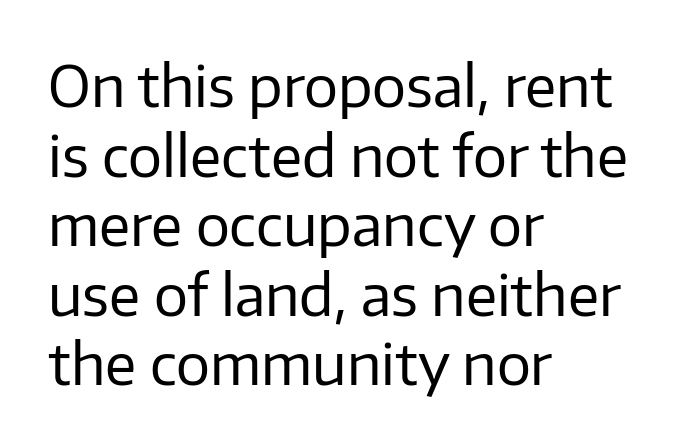
Q: Is the text bold? A: No.
Q: Is the text italic (slanted)? A: No, it is upright.
Q: Is the typeface a serif or a sans-serif typeface? A: Sans-serif.
Q: Is the text underlined? A: No.
Q: How is the paragraph aligned? A: Left-aligned.
Q: Is the spacing between letters normal or unusually wide? A: Normal.
Q: Width (condensed, normal, or wide)? A: Normal.
Q: Stroke contrast? A: Low.
Q: x-height? A: Medium.
Q: Monospaced? A: No.
